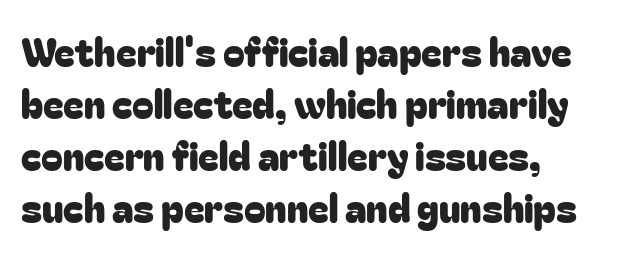
{"serif": "no", "italic": "no", "width": "normal", "stroke_contrast": "low", "x_height": "medium", "monospaced": "no", "underline": "no", "align": "left", "line_spacing": "normal", "line_spacing_ratio": 1.33, "letter_spacing": "normal", "letter_spacing_em": 0.0, "glyph_px": 39}
